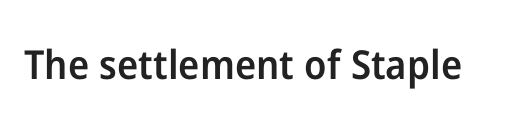
The image shows 40 px semibold sans-serif type, upright; set normal letter spacing, not underlined; low stroke contrast and a medium x-height.
